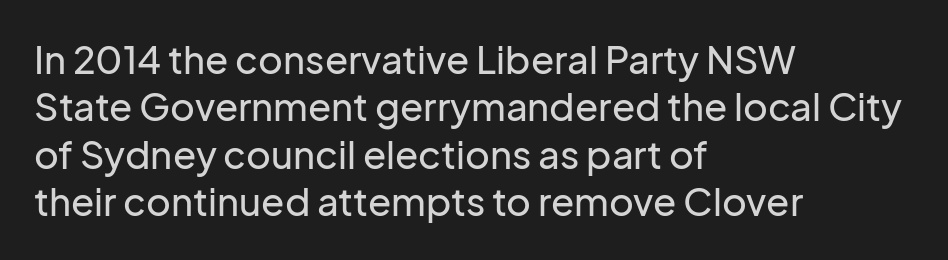
Q: Is the text italic (slanted)? A: No, it is upright.
Q: Is the typeface a serif or a sans-serif typeface? A: Sans-serif.
Q: Is the text underlined? A: No.
Q: How is the paragraph aligned? A: Left-aligned.
Q: Is the spacing between letters normal or unusually wide? A: Normal.
Q: Is the spacing between lines tight, normal or loose? A: Normal.
Q: Width (condensed, normal, or wide)? A: Normal.
Q: Stroke contrast? A: Low.
Q: x-height? A: Medium.
Q: Monospaced? A: No.
